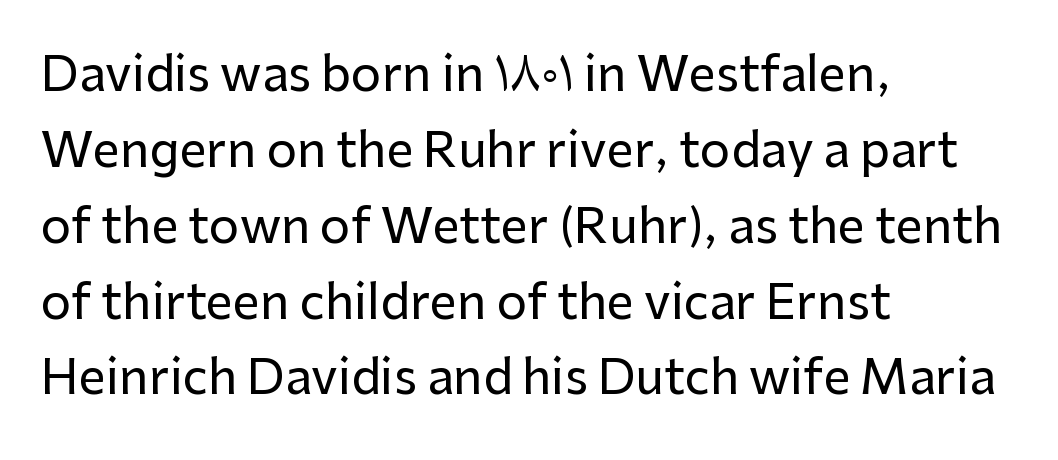
Type without underlining. Left-aligned paragraph, ragged on the right. This sample keeps an unexceptional amount of space between lines. Check where the strokes stop: nothing finishes them off — pure sans. Do the characters align in a grid? No, the font is proportional. Unlike italic type, these characters show no tilt at all.
